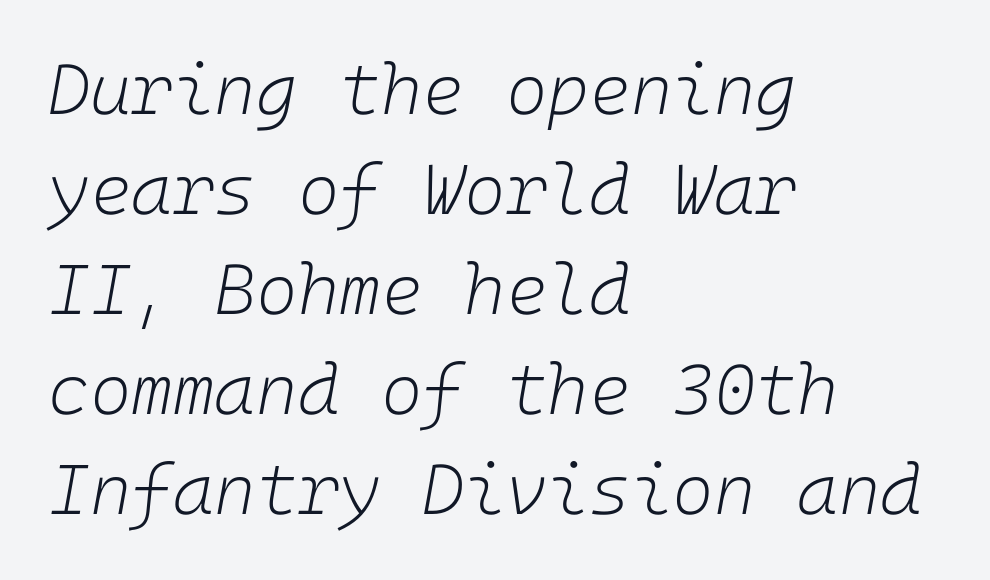
Q: Is the text bold? A: No.
Q: Is the text italic (slanted)? A: Yes, it leans right by about 10 degrees.
Q: Is the text underlined? A: No.
Q: How is the paragraph aligned? A: Left-aligned.
Q: Is the spacing between letters normal or unusually wide? A: Normal.
Q: Is the spacing between lines tight, normal or loose? A: Normal.
Q: Width (condensed, normal, or wide)? A: Normal.
Q: Stroke contrast? A: Low.
Q: x-height? A: Medium.
